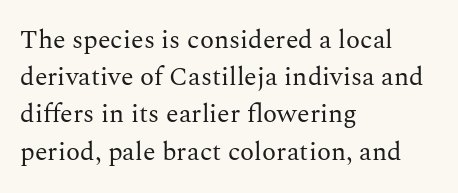
The image shows 26 px text type, upright; set left-aligned, normal line spacing (1.43x), normal letter spacing, not underlined.
